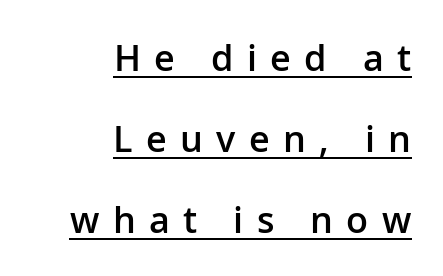
{"serif": "no", "italic": "no", "bold": "semi", "weight": "semibold", "width": "normal", "stroke_contrast": "low", "x_height": "medium", "monospaced": "no", "underline": "yes", "align": "right", "line_spacing": "loose", "line_spacing_ratio": 2.25, "letter_spacing": "wide", "letter_spacing_em": 0.37, "glyph_px": 36}
